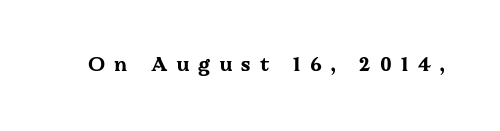
{"italic": "no", "bold": "yes", "underline": "no", "letter_spacing": "wide", "letter_spacing_em": 0.47, "glyph_px": 20}
